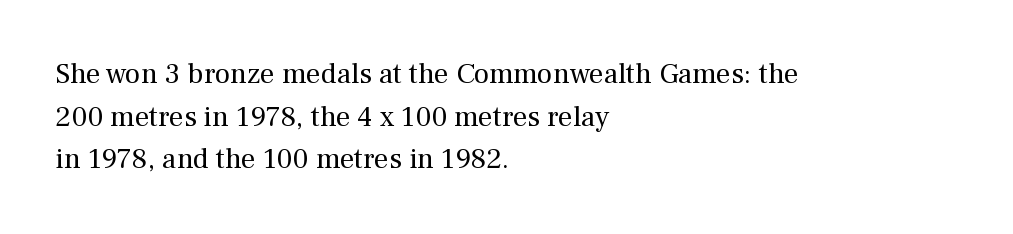
{"serif": "yes", "italic": "no", "bold": "no", "weight": "regular", "width": "normal", "stroke_contrast": "medium", "x_height": "medium", "monospaced": "no", "underline": "no", "align": "left", "line_spacing": "normal", "line_spacing_ratio": 1.47, "letter_spacing": "normal", "letter_spacing_em": 0.0, "glyph_px": 29}
